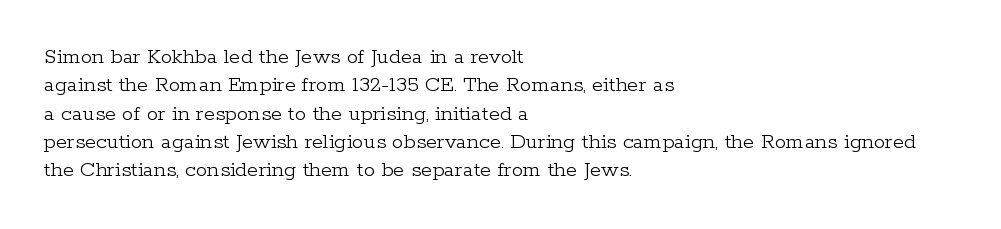
The image shows 23 px text type, upright; set left-aligned, line spacing 1.23x, normal letter spacing, not underlined.
